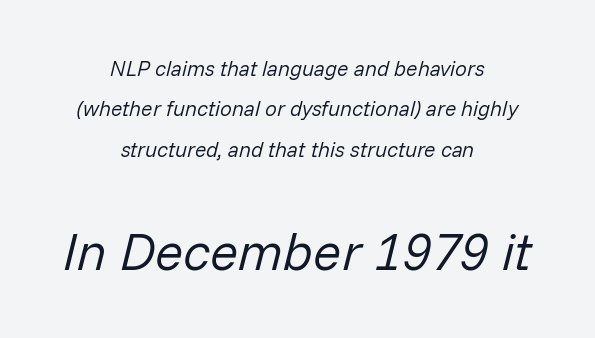
{"italic": "yes", "lean": "right", "slant_degrees": 14, "bold": "no", "weight": "regular", "width": "normal", "stroke_contrast": "low", "x_height": "medium", "monospaced": "no", "underline": "no", "align": "center", "line_spacing": "loose", "line_spacing_ratio": 1.92, "letter_spacing": "normal", "letter_spacing_em": 0.0, "larger_block": "second", "size_ratio": 2.48, "glyph_px": 52}
